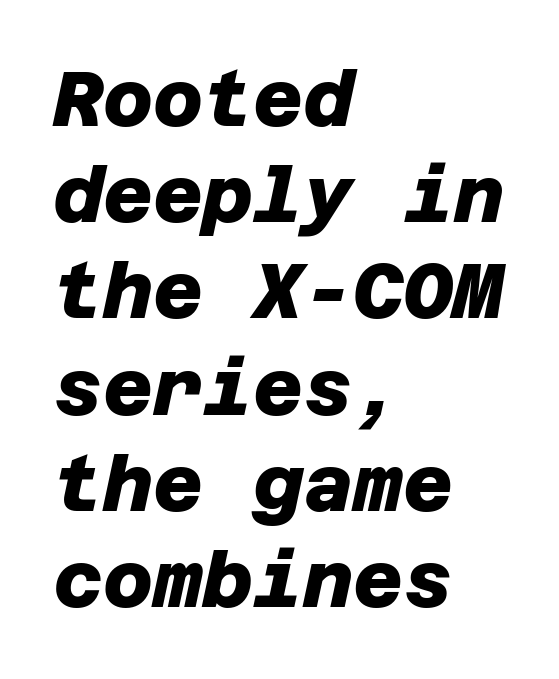
Q: Is the text bold? A: Yes.
Q: Is the typeface a serif or a sans-serif typeface? A: Sans-serif.
Q: Is the text underlined? A: No.
Q: How is the paragraph aligned? A: Left-aligned.
Q: Is the spacing between letters normal or unusually wide? A: Normal.
Q: Is the spacing between lines tight, normal or loose? A: Normal.
Q: Width (condensed, normal, or wide)? A: Normal.
Q: Stroke contrast? A: Low.
Q: x-height? A: Large.
